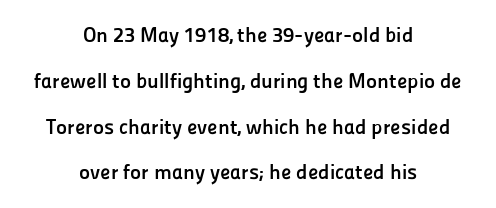
{"italic": "no", "bold": "yes", "underline": "no", "align": "center", "line_spacing": "loose", "line_spacing_ratio": 2.18, "letter_spacing": "normal", "letter_spacing_em": 0.0, "glyph_px": 21}
